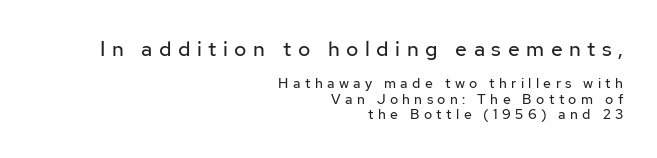
The image shows 21 px text type, upright; set right-aligned, tight line spacing (1.08x), unusually wide letter spacing (+0.31 em), not underlined; the first (top) block is 1.5x larger.
